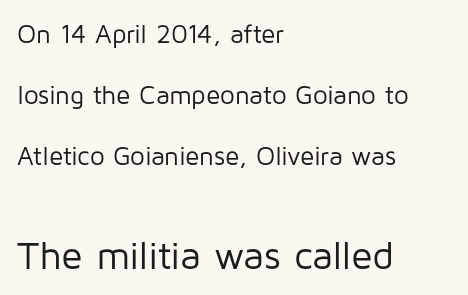
Q: Is the text bold? A: No.
Q: Is the text italic (slanted)? A: No, it is upright.
Q: Is the typeface a serif or a sans-serif typeface? A: Sans-serif.
Q: Is the text underlined? A: No.
Q: How is the paragraph aligned? A: Left-aligned.
Q: Is the spacing between letters normal or unusually wide? A: Normal.
Q: Is the spacing between lines tight, normal or loose? A: Loose.
Q: Which block of text is set in a larger size, the first (top) or the second (bottom)? A: The second (bottom) one.
Q: Width (condensed, normal, or wide)? A: Normal.
Q: Stroke contrast? A: Low.
Q: x-height? A: Medium.
Q: Monospaced? A: No.
